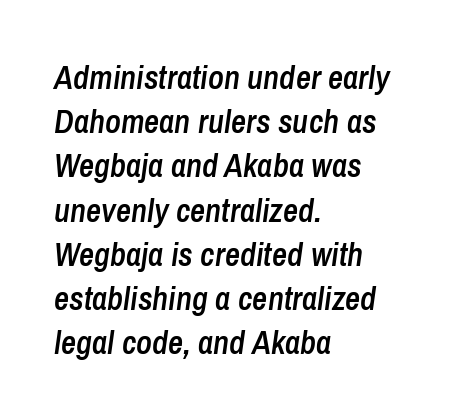
{"italic": "yes", "lean": "right", "slant_degrees": 8, "bold": "semi", "weight": "semibold", "width": "condensed", "stroke_contrast": "low", "x_height": "medium", "monospaced": "no", "underline": "no", "align": "left", "line_spacing": "normal", "line_spacing_ratio": 1.34, "letter_spacing": "normal", "letter_spacing_em": 0.0, "glyph_px": 33}
